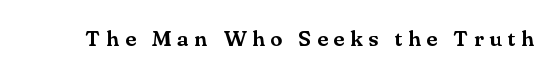
{"italic": "no", "underline": "no", "letter_spacing": "wide", "letter_spacing_em": 0.26, "glyph_px": 22}
